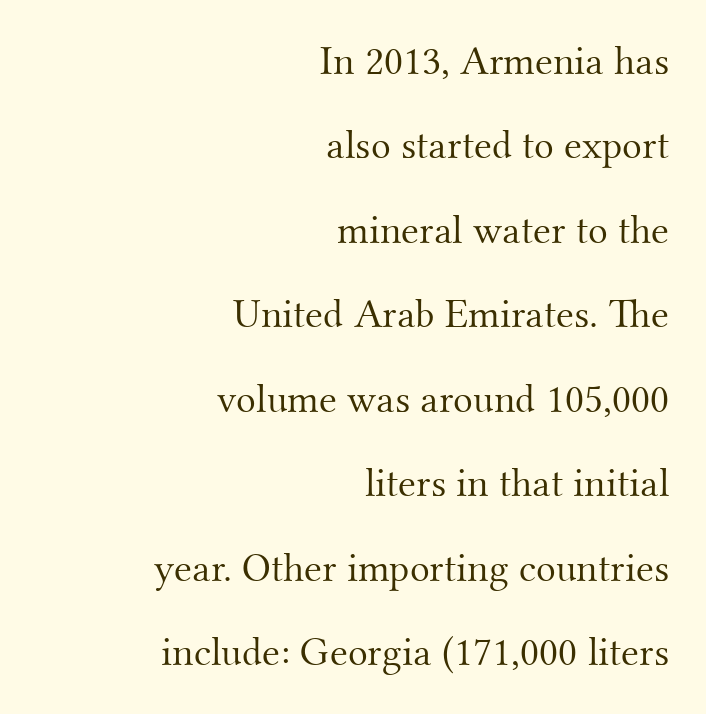
The area under the type is left untouched. The typeface chosen for these lines features serifs. Stem width sits at or under what a default text font uses. This block would shrink considerably if given ordinary leading; it's expanded now.
